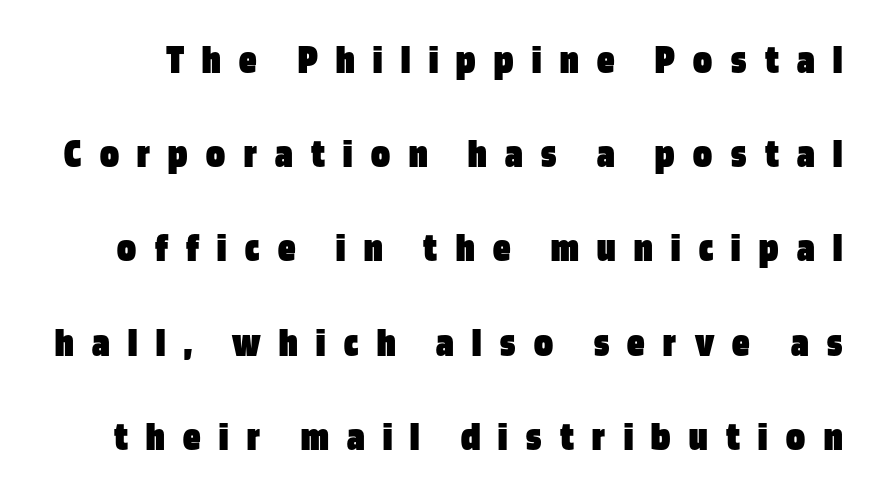
Q: Is the text bold? A: Yes.
Q: Is the text italic (slanted)? A: No, it is upright.
Q: Is the typeface a serif or a sans-serif typeface? A: Sans-serif.
Q: Is the text underlined? A: No.
Q: Is the spacing between letters normal or unusually wide? A: Unusually wide.
Q: Is the spacing between lines tight, normal or loose? A: Loose.
Q: Width (condensed, normal, or wide)? A: Condensed.
Q: Stroke contrast? A: Low.
Q: x-height? A: Large.
Q: Monospaced? A: No.
